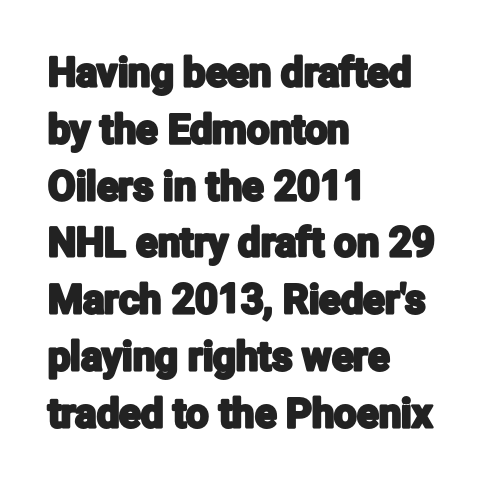
Q: Is the text italic (slanted)? A: No, it is upright.
Q: Is the typeface a serif or a sans-serif typeface? A: Sans-serif.
Q: Is the text underlined? A: No.
Q: How is the paragraph aligned? A: Left-aligned.
Q: Is the spacing between letters normal or unusually wide? A: Normal.
Q: Is the spacing between lines tight, normal or loose? A: Normal.
Q: Width (condensed, normal, or wide)? A: Condensed.
Q: Stroke contrast? A: Low.
Q: x-height? A: Medium.
Q: Monospaced? A: No.
